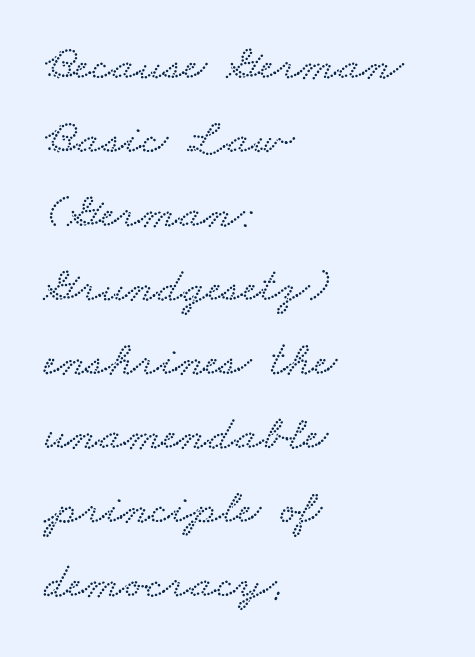
{"width": "wide", "stroke_contrast": "low", "x_height": "small", "monospaced": "no", "underline": "no", "align": "left", "line_spacing": "normal", "line_spacing_ratio": 1.48, "letter_spacing": "normal", "letter_spacing_em": 0.0, "glyph_px": 50}
